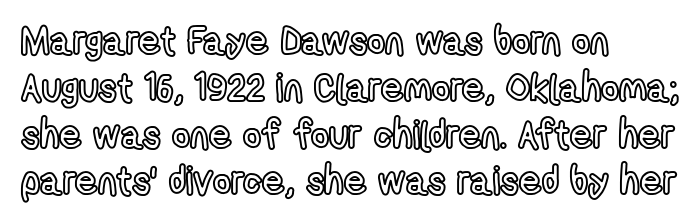
Clear beneath every line of the passage. Short and long lines alike share a common starting point at left. Is the letter spacing exaggerated? No — it looks like the ordinary default. Proportional: the letters do not fall into vertical columns. The specimen reads as upright at a glance.
